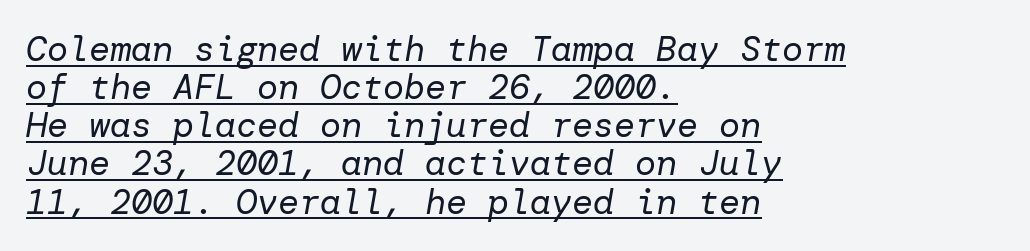
The image shows 35 px regular-weight type, italic (leaning right); set left-aligned, tight line spacing (1.09x), normal letter spacing, underlined; low stroke contrast and a medium x-height.
